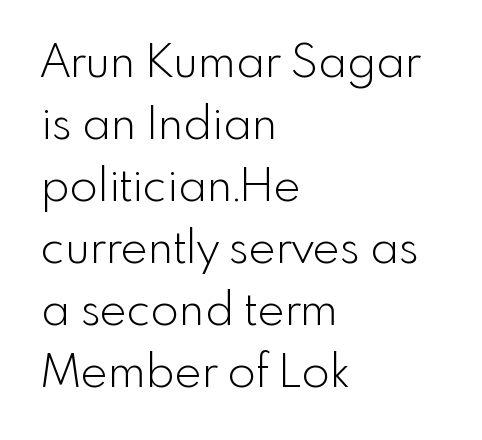
Q: Is the text bold? A: No.
Q: Is the text italic (slanted)? A: No, it is upright.
Q: Is the typeface a serif or a sans-serif typeface? A: Sans-serif.
Q: Is the text underlined? A: No.
Q: How is the paragraph aligned? A: Left-aligned.
Q: Is the spacing between letters normal or unusually wide? A: Normal.
Q: Is the spacing between lines tight, normal or loose? A: Normal.
Q: Width (condensed, normal, or wide)? A: Normal.
Q: x-height? A: Small.
Q: Monospaced? A: No.
